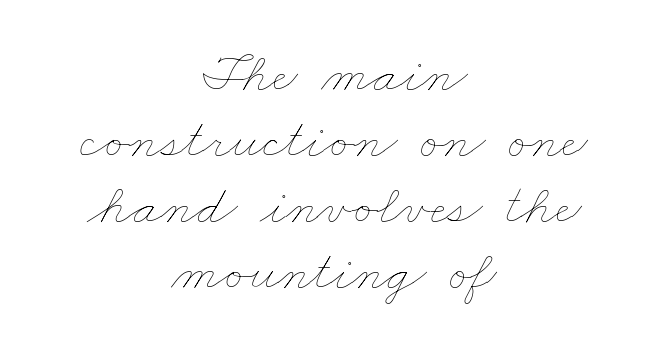
Q: Is the text bold? A: No.
Q: Is the text underlined? A: No.
Q: How is the paragraph aligned? A: Centered.
Q: Is the spacing between letters normal or unusually wide? A: Normal.
Q: Width (condensed, normal, or wide)? A: Wide.
Q: Stroke contrast? A: Low.
Q: x-height? A: Small.
Q: Monospaced? A: No.
